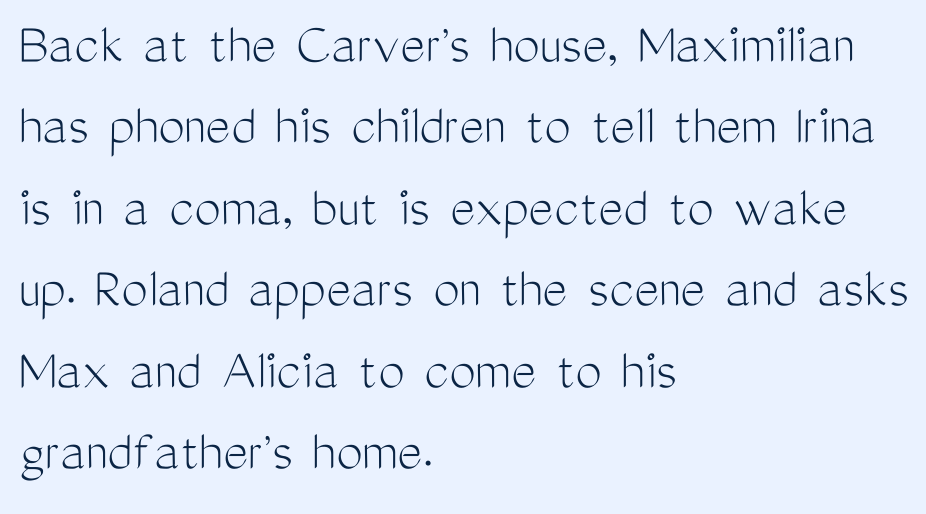
The image shows 59 px light, condensed sans-serif type, upright; set left-aligned, normal line spacing (1.38x), normal letter spacing, not underlined; medium stroke contrast and a medium x-height.
